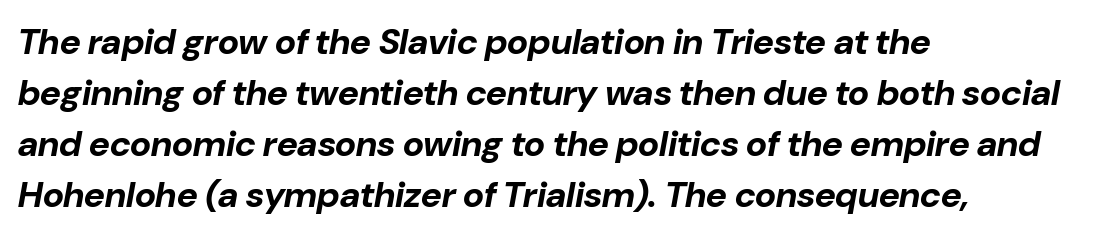
The image shows 36 px bold type, italic (leaning right); set left-aligned, normal line spacing (1.42x), normal letter spacing, not underlined; low stroke contrast and a medium x-height.
